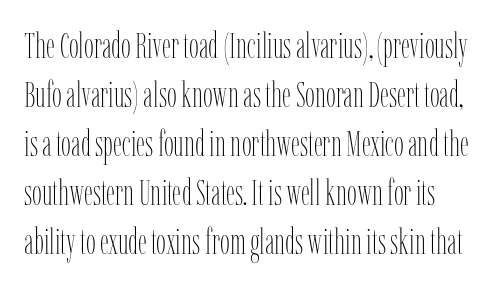
The image shows 35 px thin, condensed type, upright; set normal line spacing (1.4x), normal letter spacing, not underlined; low stroke contrast and a medium x-height.
